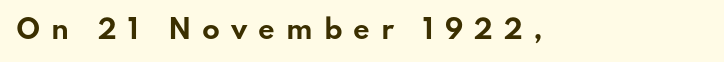
Q: Is the text bold? A: Yes.
Q: Is the text italic (slanted)? A: No, it is upright.
Q: Is the text underlined? A: No.
Q: Is the spacing between letters normal or unusually wide? A: Unusually wide.
